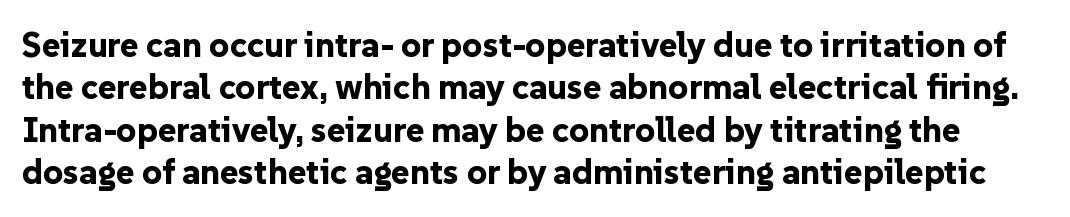
{"serif": "no", "italic": "no", "bold": "yes", "weight": "bold", "width": "normal", "stroke_contrast": "low", "x_height": "medium", "monospaced": "no", "underline": "no", "line_spacing_ratio": 1.21, "letter_spacing": "normal", "letter_spacing_em": 0.0, "glyph_px": 35}
